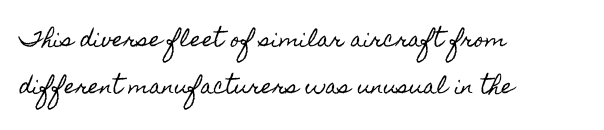
A clean baseline with only descenders dipping below it. These lines stack with their left ends in a neat column. Quick note: interline space is abundant. Each word holds together tightly as a unit, with standard inter-letter gaps.
